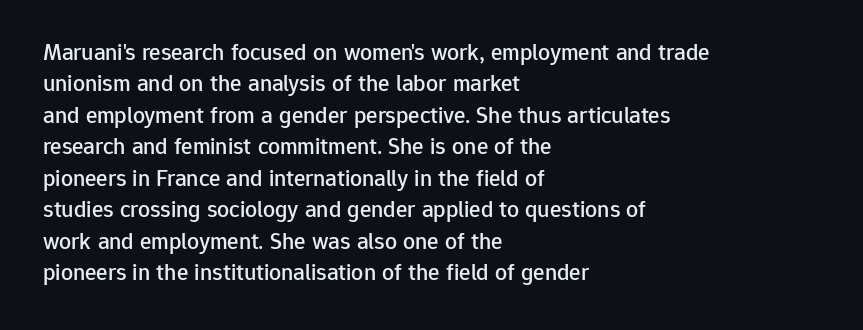
Q: Is the text italic (slanted)? A: No, it is upright.
Q: Is the text underlined? A: No.
Q: How is the paragraph aligned? A: Left-aligned.
Q: Is the spacing between letters normal or unusually wide? A: Normal.
Q: Is the spacing between lines tight, normal or loose? A: Normal.
